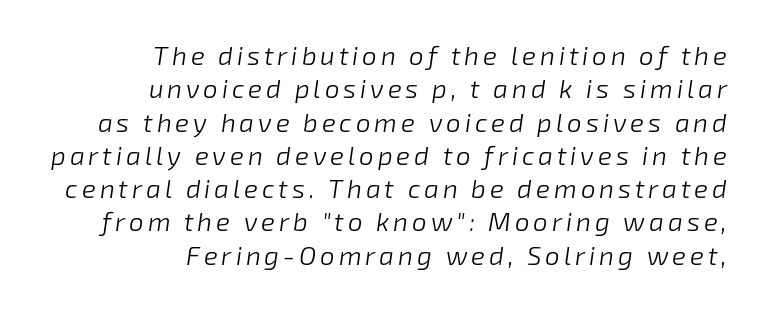
{"italic": "yes", "lean": "right", "slant_degrees": 8, "bold": "no", "underline": "no", "align": "right", "line_spacing": "normal", "line_spacing_ratio": 1.28, "glyph_px": 26}
